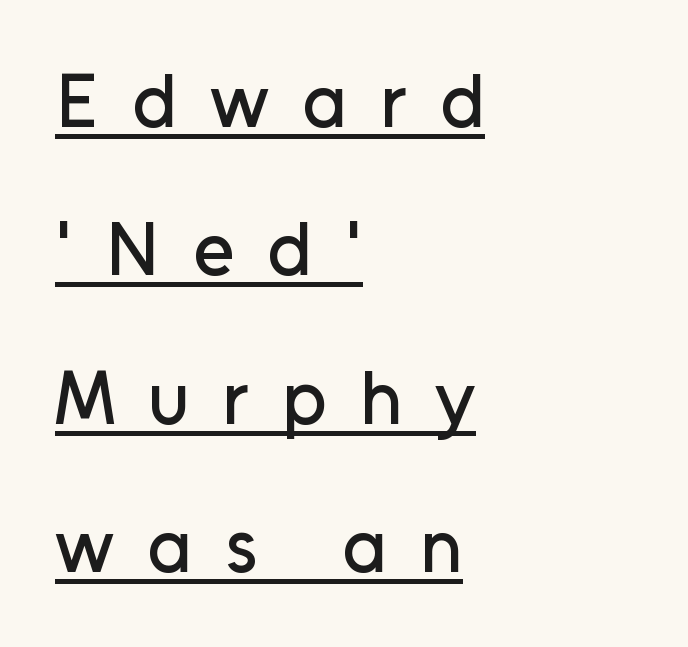
The image shows 75 px sans-serif type, upright; set left-aligned, loose line spacing (1.98x), unusually wide letter spacing (+0.44 em), underlined; low stroke contrast and a medium x-height.
